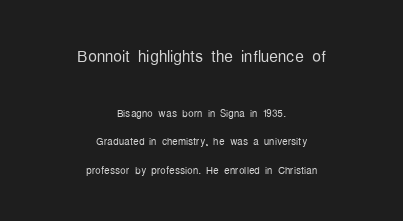
{"italic": "no", "bold": "no", "underline": "no", "align": "center", "line_spacing": "loose", "line_spacing_ratio": 2.05, "letter_spacing": "normal", "letter_spacing_em": 0.0, "larger_block": "first", "size_ratio": 1.57, "glyph_px": 22}
